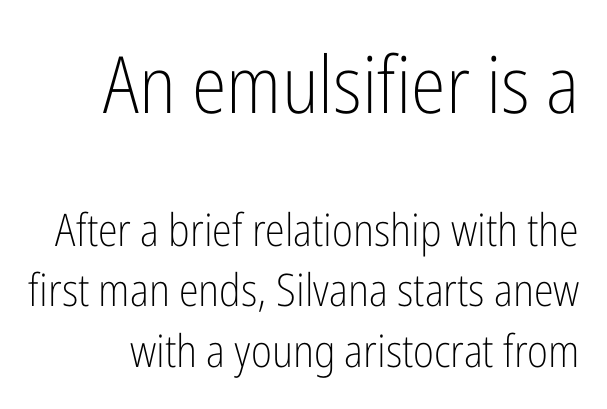
Observe the ordinary spacing: letters are neighbours, not strangers. The zone under the glyphs is completely vacant. Visually, the top section dominates because its glyphs are scaled up. Nope, not italic — everything's standing straight. The line-height multiplier appears to be the usual default. The passage shown is typeset with a sans-serif family.
